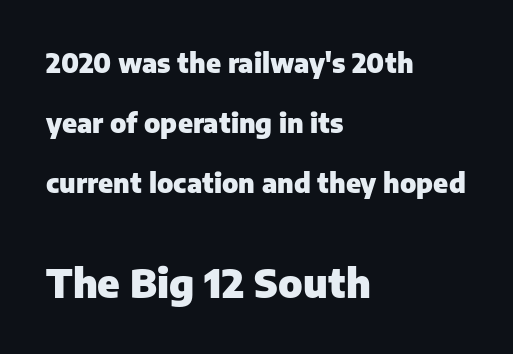
As a designer I'd log this as weight 700, bold. The strip under each line holds only bare page. Caption: standard tracking, unaltered. This sample has the flowing, uneven cadence of proportional lettering.
